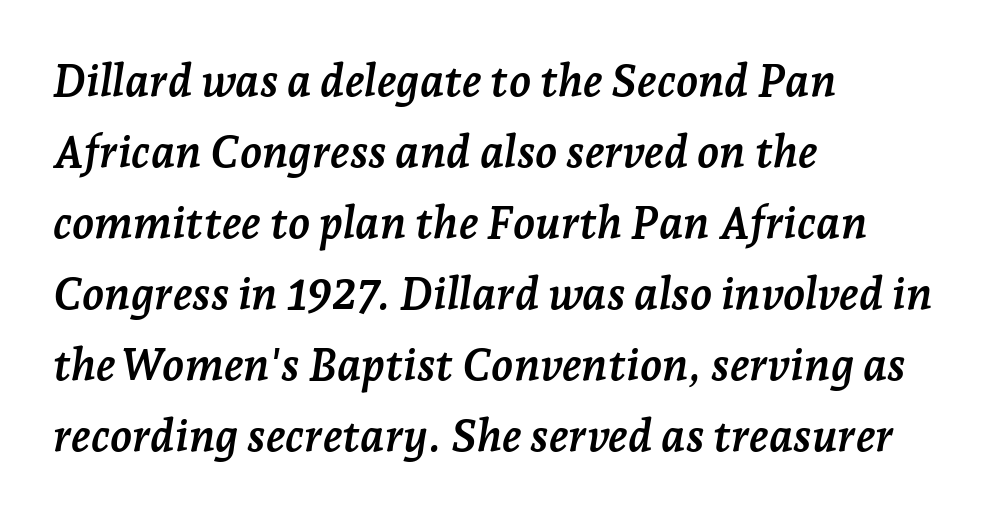
Q: Is the text bold? A: Yes.
Q: Is the text italic (slanted)? A: Yes, it leans right by about 7 degrees.
Q: Is the typeface a serif or a sans-serif typeface? A: Serif.
Q: Is the text underlined? A: No.
Q: How is the paragraph aligned? A: Left-aligned.
Q: Is the spacing between letters normal or unusually wide? A: Normal.
Q: Is the spacing between lines tight, normal or loose? A: Normal.
Q: Width (condensed, normal, or wide)? A: Normal.
Q: Stroke contrast? A: Low.
Q: x-height? A: Medium.
Q: Monospaced? A: No.
